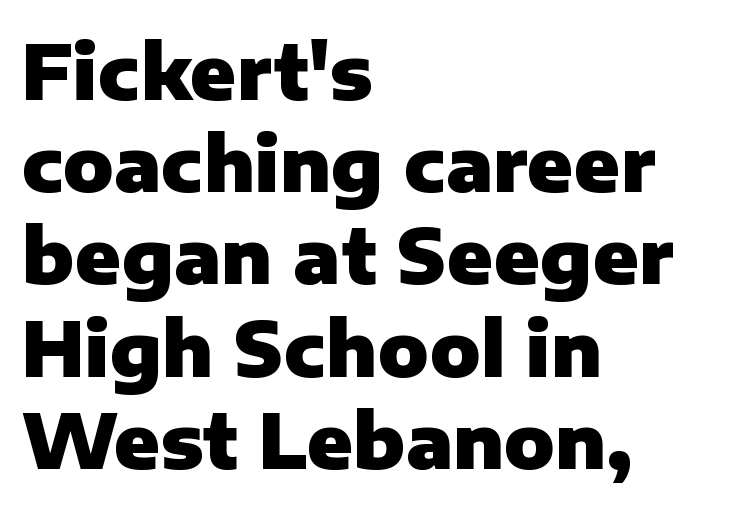
You could not count columns in this text — the font is proportionally spaced. The gap between lines stays unmarked. Where is the straight margin? On the left. The rendering uses a bold face; every stroke is thick and dark.
